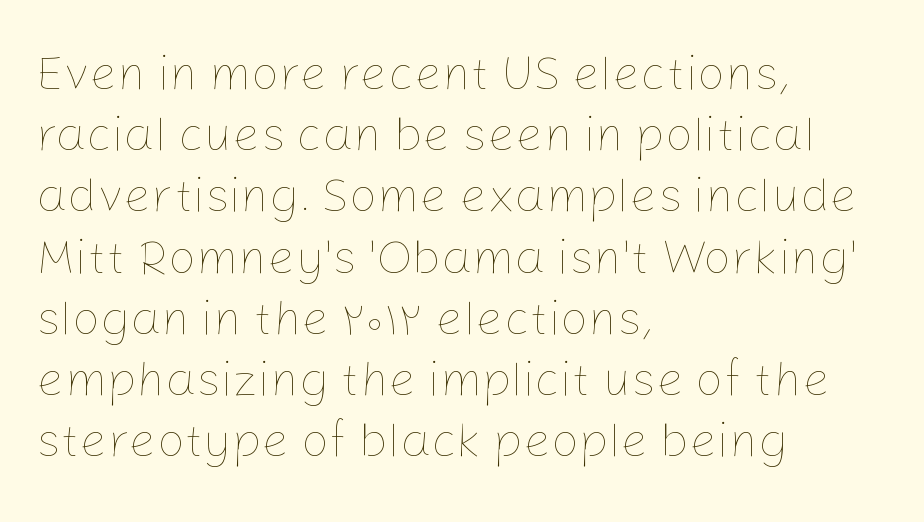
Varying glyph widths throughout — classic text-font behaviour. Evenly set lines give the paragraph a standard silhouette. This sample uses an upright cut, with every glyph sitting square on the baseline. Short note: letters normally spaced. The gap between lines stays unmarked.
